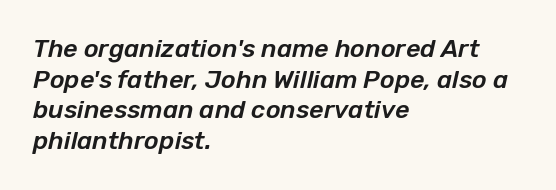
Casual observation: everything's shoved over to the left. Students, note that the glyphs here touch the page at normal intervals. Words float on clear page, feet unadorned. Yep, that's italic — everything's leaning.
